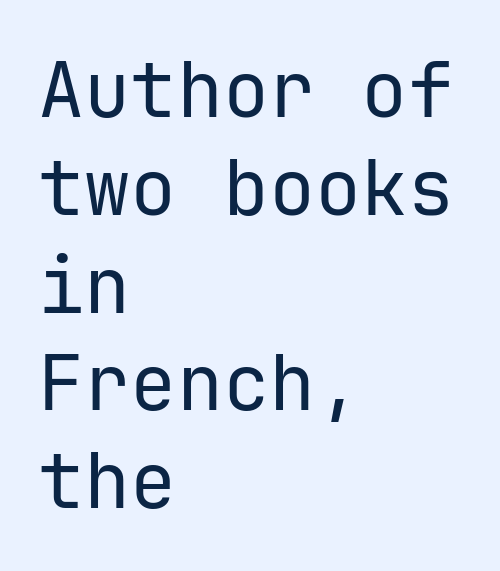
Students, note that the glyphs here touch the page at normal intervals. Check where the strokes stop: nothing finishes them off — pure sans. The passage shown is typed in a monospace face where columns stay perfectly aligned. Whoever set this chose a conventional vertical rhythm. Posture: straight, roman, zero tilt. Type without underlining.
